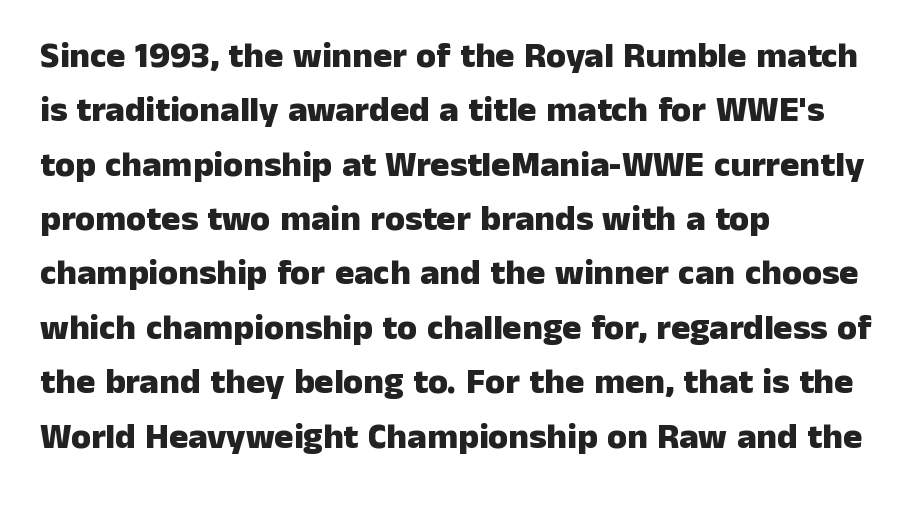
Has an underline been added? It has not. These lines are composed in type without serifs. Each line starts at the same left margin while the right side varies. These lines carry a lot of weight — the face is fully bold.
